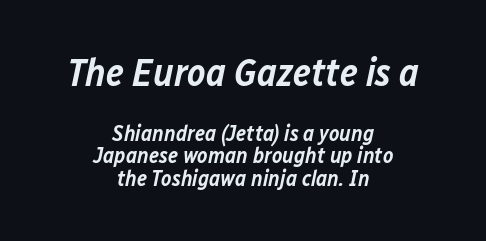
The image shows 39 px semibold type, italic (leaning right); set centered, tight line spacing (1.02x), normal letter spacing, not underlined; the first (top) block is 1.77x larger; low stroke contrast and a medium x-height.
